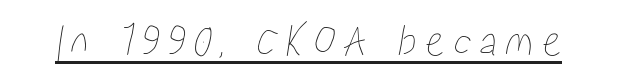
Note the varied advance widths — an 'i' is clearly narrower than an 'm'. The passage shown is underscored from start to finish.
